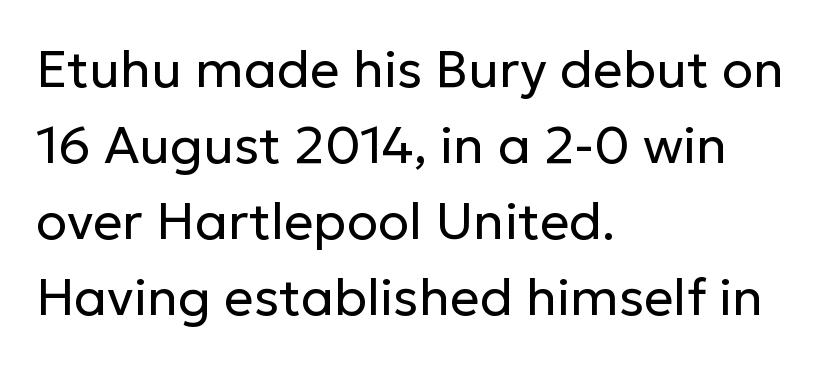
Q: Is the text bold? A: No.
Q: Is the text italic (slanted)? A: No, it is upright.
Q: Is the typeface a serif or a sans-serif typeface? A: Sans-serif.
Q: Is the text underlined? A: No.
Q: How is the paragraph aligned? A: Left-aligned.
Q: Is the spacing between letters normal or unusually wide? A: Normal.
Q: Is the spacing between lines tight, normal or loose? A: Normal.
Q: Width (condensed, normal, or wide)? A: Normal.
Q: Stroke contrast? A: Low.
Q: x-height? A: Medium.
Q: Monospaced? A: No.
